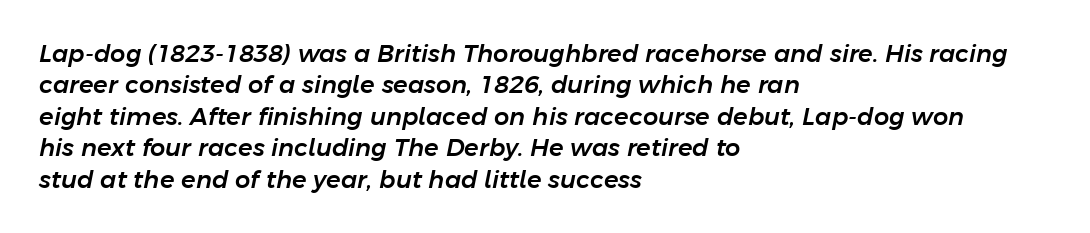
Characters follow at the spacing the type designer built in. Only glyphs here, with clear space below each row. If you measured baseline to baseline, you'd find a middling distance. Looking at the ascenders, they clearly lean.
